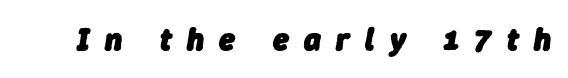
Type without underlining. On the weight axis this lands at bold, roughly 700. Spacing verdict: proportional, widths tailored to each character. The passage shown leans; its letterforms are oblique.
